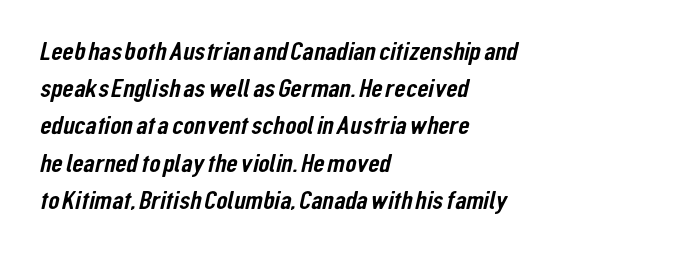
Q: Is the text underlined? A: No.
Q: How is the paragraph aligned? A: Left-aligned.
Q: Is the spacing between letters normal or unusually wide? A: Normal.
Q: Is the spacing between lines tight, normal or loose? A: Normal.
